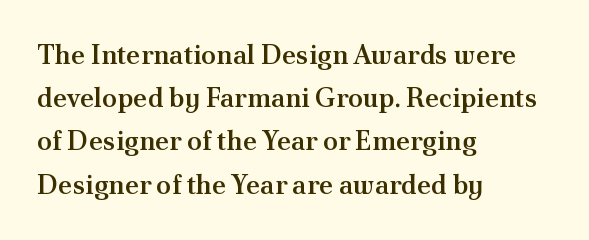
Letter spacing: default. The rendering uses a semibold face; strokes are thickened but not to full bold. Visually the block forms a straight wall on the left and a jagged coastline on the right. The foot of each line stays bare and open.
